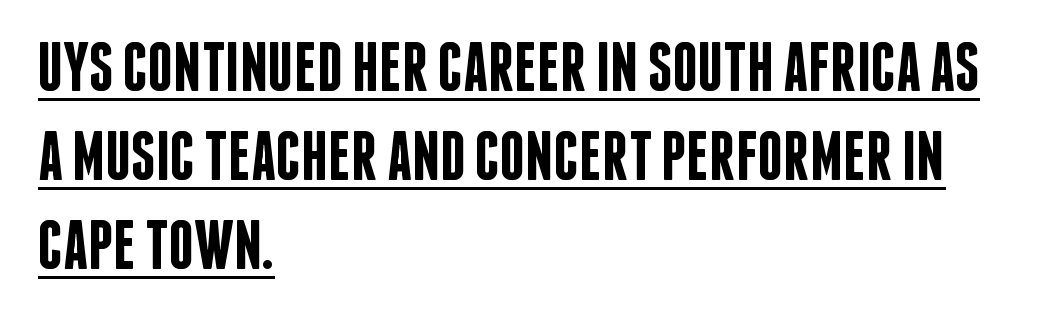
These lines carry some extra weight — a demibold, not a full bold. Vertically, the passage feels balanced, rows spaced as you'd expect. The letters sit at their default tracking, neither squeezed nor spread. Proportional: the letters do not fall into vertical columns. Does the lettering tilt? It doesn't — this is upright.
